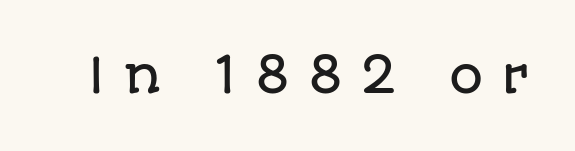
{"serif": "no", "italic": "no", "width": "normal", "stroke_contrast": "low", "x_height": "large", "monospaced": "no", "underline": "no", "letter_spacing": "wide", "letter_spacing_em": 0.36, "glyph_px": 48}
